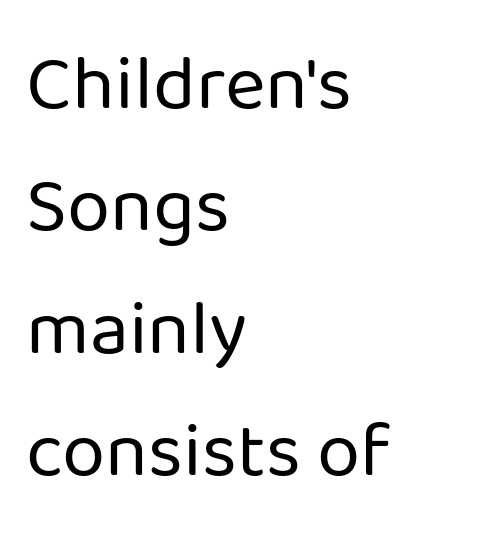
The passage shown is typed in a proportional face where columns would drift. Layout note: lines flush left. The designer went with a sans here, leaving each stem footless. The line-height multiplier appears to be the usual default.
